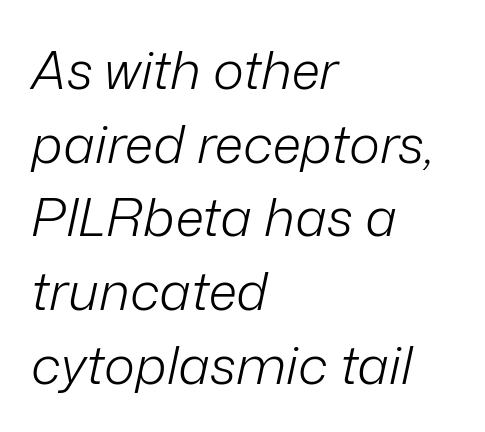
The image shows 53 px light type, italic (leaning right); set left-aligned, normal line spacing (1.39x), normal letter spacing, not underlined; low stroke contrast and a medium x-height.
